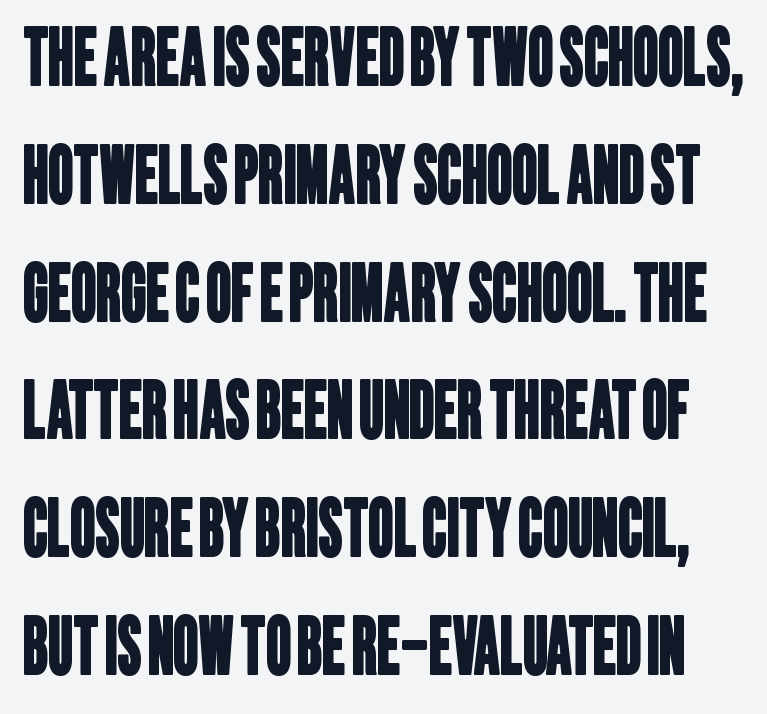
The image shows 78 px condensed sans-serif type; set normal line spacing (1.51x), normal letter spacing, not underlined; low stroke contrast and a large x-height.
